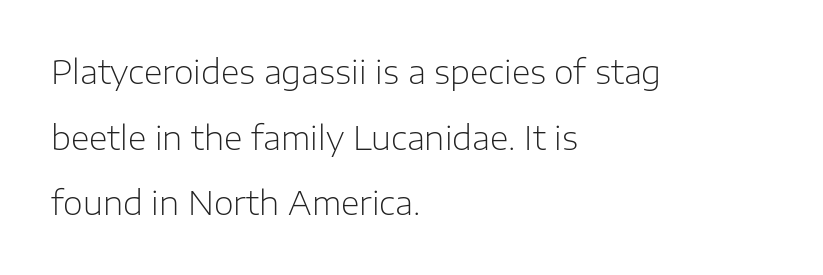
Q: Is the text bold? A: No.
Q: Is the text italic (slanted)? A: No, it is upright.
Q: Is the typeface a serif or a sans-serif typeface? A: Sans-serif.
Q: Is the text underlined? A: No.
Q: How is the paragraph aligned? A: Left-aligned.
Q: Is the spacing between letters normal or unusually wide? A: Normal.
Q: Is the spacing between lines tight, normal or loose? A: Loose.
Q: Width (condensed, normal, or wide)? A: Normal.
Q: Stroke contrast? A: Low.
Q: x-height? A: Medium.
Q: Monospaced? A: No.
